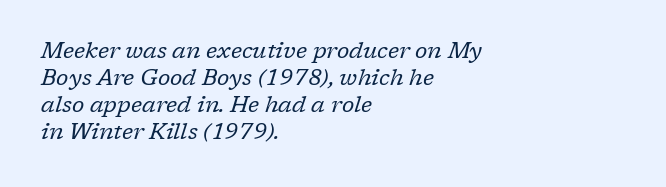
A classic flush-left, rag-right setting is used for this passage. This reads as an unemphasized weight, regular at the heaviest. The line texture is even and compact thanks to regular tracking. The letters are slanted; this is an italic face. Decoration check: the copy has no underline.
